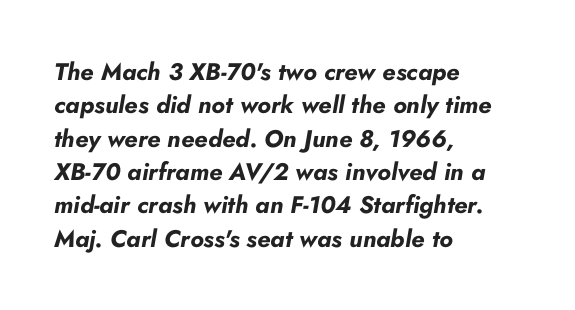
The image shows 24 px bold type, italic (leaning right); set left-aligned, normal line spacing (1.39x), normal letter spacing, not underlined.
